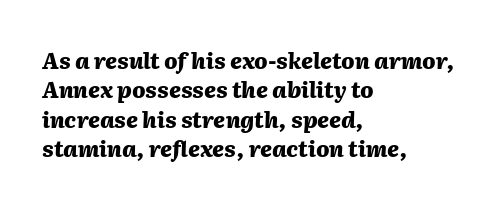
Q: Is the text bold? A: Yes.
Q: Is the text italic (slanted)? A: Yes, it leans right by about 2 degrees.
Q: Is the text underlined? A: No.
Q: How is the paragraph aligned? A: Left-aligned.
Q: Is the spacing between letters normal or unusually wide? A: Normal.
Q: Is the spacing between lines tight, normal or loose? A: Normal.
